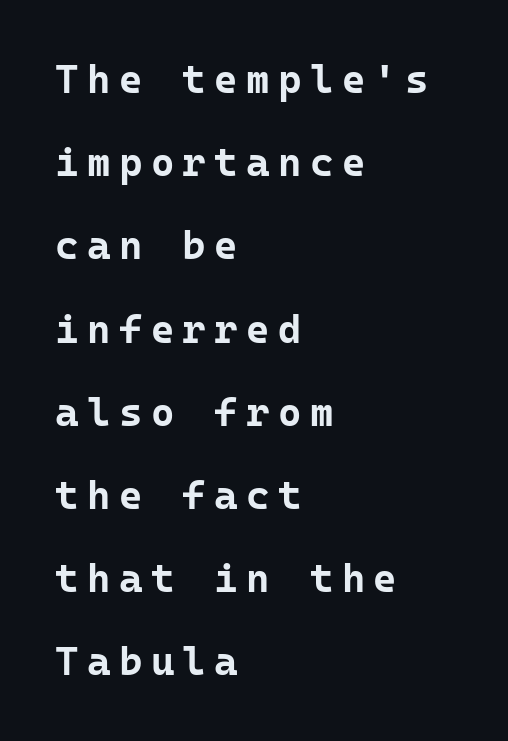
The image shows 40 px bold sans-serif type, upright, monospaced; set left-aligned, loose line spacing (2.08x), unusually wide letter spacing (+0.21 em), not underlined; low stroke contrast and a medium x-height.
